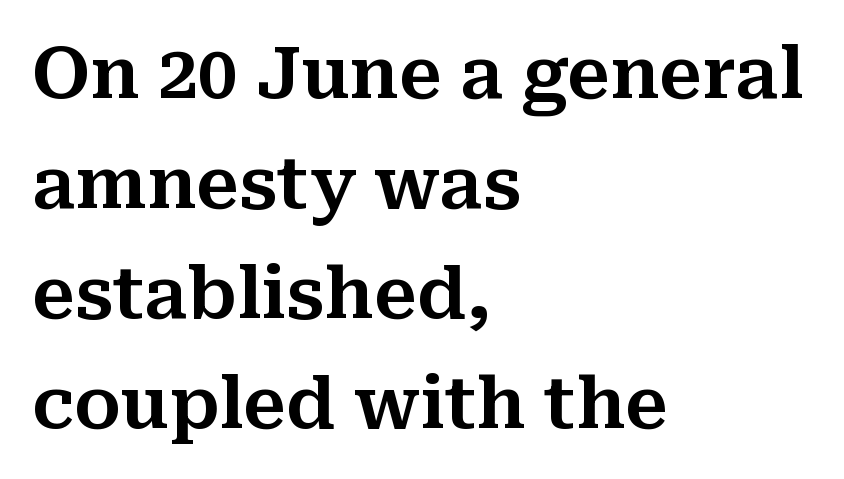
The image shows 71 px serif type, upright; set left-aligned, normal line spacing (1.55x), normal letter spacing, not underlined; medium stroke contrast and a medium x-height.
